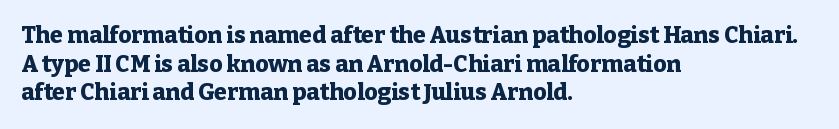
Q: Is the text bold? A: Yes.
Q: Is the text italic (slanted)? A: No, it is upright.
Q: Is the text underlined? A: No.
Q: How is the paragraph aligned? A: Left-aligned.
Q: Is the spacing between letters normal or unusually wide? A: Normal.
